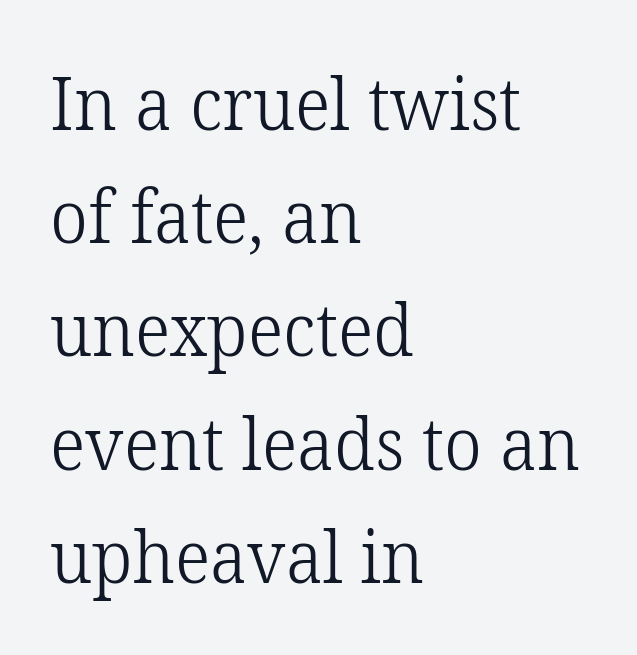
The glyphs in this specimen are seriffed. The rows are spaced the way most documents space them. Beneath every word, the page is bare. The face used here is proportionally spaced, like ordinary book or web type. The weight would be labelled regular, book, light, or lighter still.
